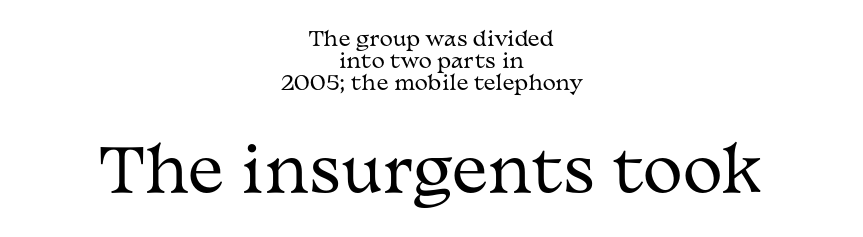
Q: Is the text bold? A: No.
Q: Is the text italic (slanted)? A: No, it is upright.
Q: Is the typeface a serif or a sans-serif typeface? A: Serif.
Q: Is the text underlined? A: No.
Q: How is the paragraph aligned? A: Centered.
Q: Is the spacing between letters normal or unusually wide? A: Normal.
Q: Is the spacing between lines tight, normal or loose? A: Tight.
Q: Which block of text is set in a larger size, the first (top) or the second (bottom)? A: The second (bottom) one.
Q: Width (condensed, normal, or wide)? A: Wide.
Q: Stroke contrast? A: Medium.
Q: x-height? A: Medium.
Q: Monospaced? A: No.
